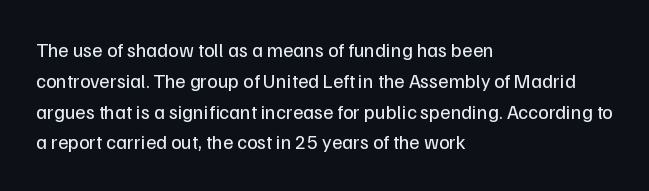
Unmarked baselines from the first word to the last. Between one letter and the next there's only the usual sliver of space. Left-aligned paragraph, ragged on the right. Compared with typical paragraphs, the rows here are spaced about the same. It's the straight-up-and-down kind of type.
